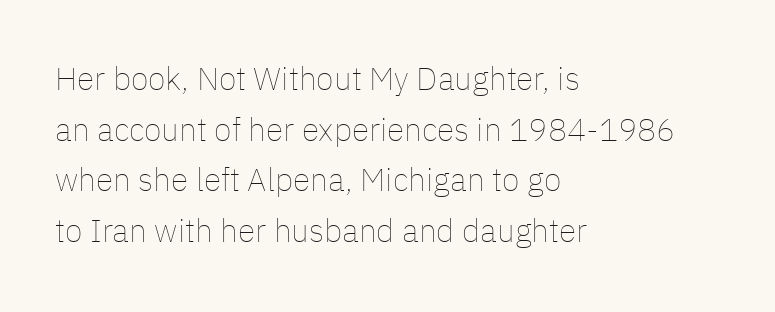
Q: Is the text bold? A: No.
Q: Is the text italic (slanted)? A: No, it is upright.
Q: Is the text underlined? A: No.
Q: How is the paragraph aligned? A: Left-aligned.
Q: Is the spacing between letters normal or unusually wide? A: Normal.
Q: Is the spacing between lines tight, normal or loose? A: Normal.
Q: Width (condensed, normal, or wide)? A: Normal.
Q: Stroke contrast? A: Low.
Q: x-height? A: Medium.
Q: Monospaced? A: No.
